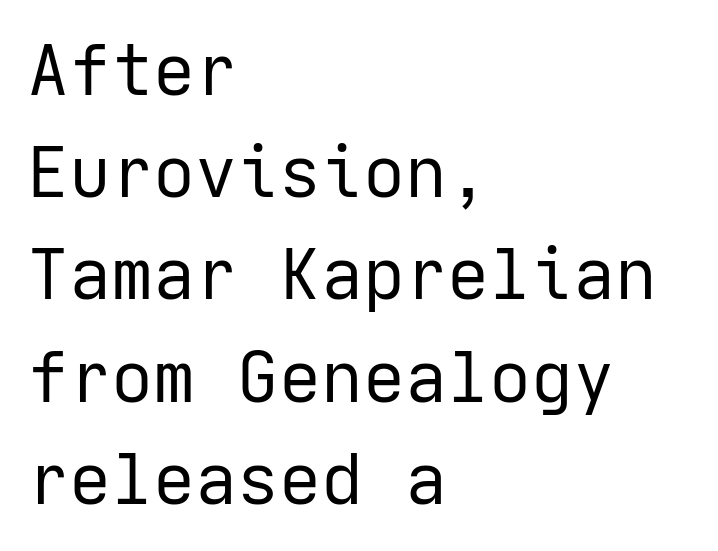
{"serif": "no", "italic": "no", "bold": "no", "weight": "regular", "width": "normal", "stroke_contrast": "low", "x_height": "medium", "underline": "no", "align": "left", "line_spacing": "normal", "line_spacing_ratio": 1.46, "letter_spacing": "normal", "letter_spacing_em": 0.0, "glyph_px": 70}
